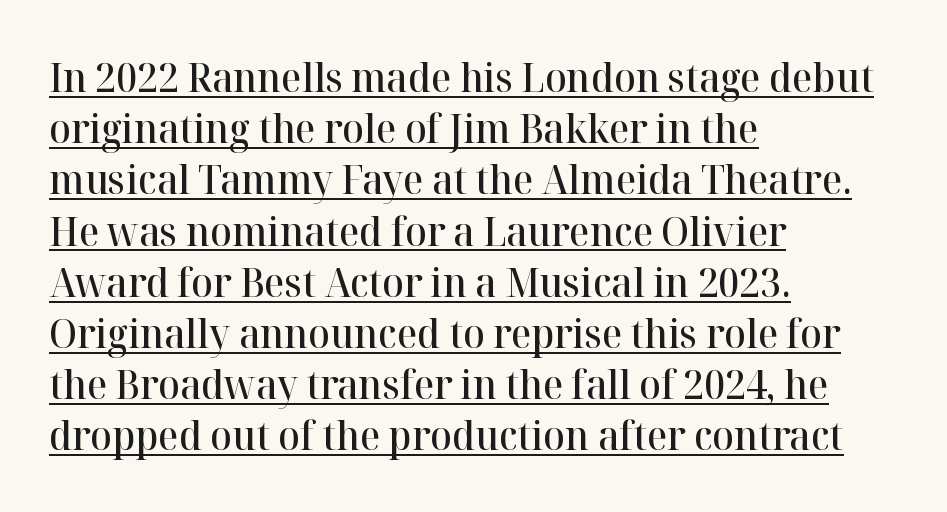
A roman cut, with each character standing at attention. The designer went with a serif here, giving each stem small feet. You could not count columns in this text — the font is proportionally spaced. Tracking here is standard; glyphs follow each other at the usual distance. This is underlined copy, the kind a proofreader might mark for attention. Baseline-to-baseline distance is the conventional proportion of letter height.
